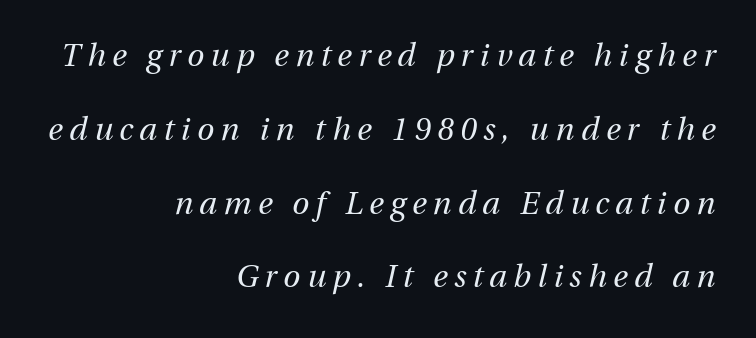
{"italic": "yes", "lean": "right", "slant_degrees": 13, "bold": "no", "weight": "regular", "width": "normal", "stroke_contrast": "medium", "x_height": "medium", "monospaced": "no", "underline": "no", "align": "right", "line_spacing": "loose", "line_spacing_ratio": 2.38, "letter_spacing": "wide", "letter_spacing_em": 0.21, "glyph_px": 31}
